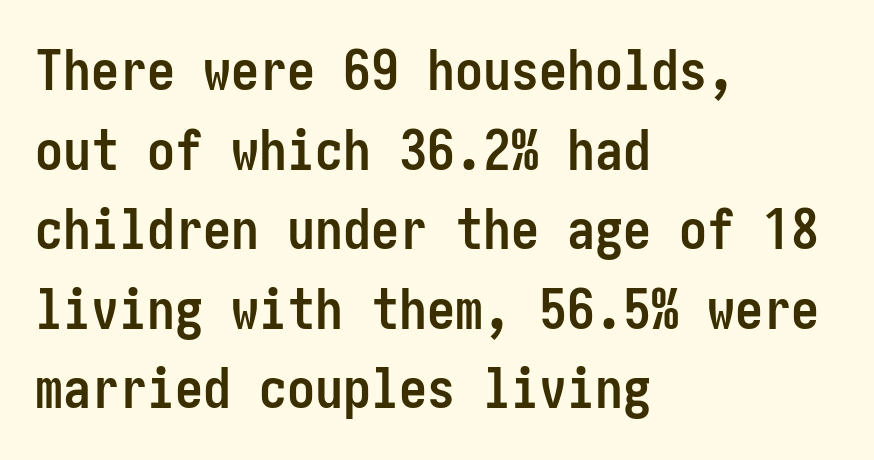
Q: Is the text bold? A: Yes.
Q: Is the text italic (slanted)? A: No, it is upright.
Q: Is the typeface a serif or a sans-serif typeface? A: Sans-serif.
Q: Is the text underlined? A: No.
Q: How is the paragraph aligned? A: Left-aligned.
Q: Is the spacing between letters normal or unusually wide? A: Normal.
Q: Is the spacing between lines tight, normal or loose? A: Normal.
Q: Width (condensed, normal, or wide)? A: Condensed.
Q: Stroke contrast? A: Low.
Q: x-height? A: Medium.
